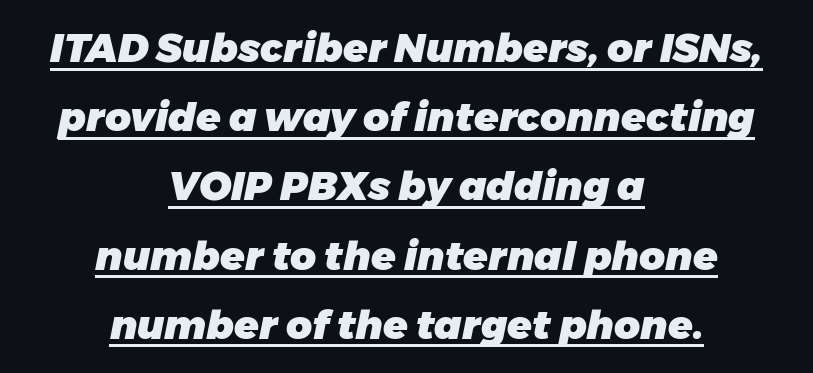
Proportional: the letters do not fall into vertical columns. When letters slant like this, we call the style italic. Heavy, bold letterforms. The lettering is marked with a stroke running underneath it. The rendering keeps characters at their native spacing.
